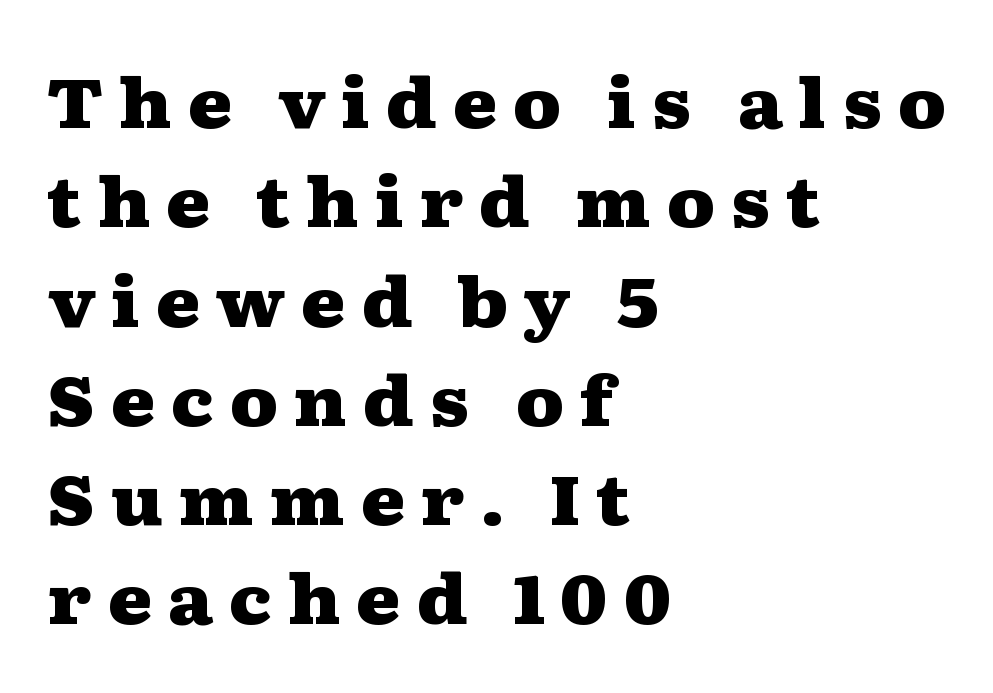
Notice how thick the strokes are: this is what a full bold looks like. A typesetter would call this proportional, since set widths differ per character. The line texture is sparse and dotted thanks to wide tracking. This sample keeps an unexceptional amount of space between lines.
